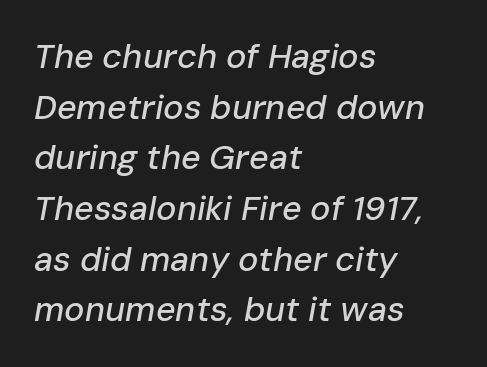
Q: Is the text italic (slanted)? A: Yes, it leans right by about 10 degrees.
Q: Is the text underlined? A: No.
Q: How is the paragraph aligned? A: Left-aligned.
Q: Is the spacing between letters normal or unusually wide? A: Normal.
Q: Is the spacing between lines tight, normal or loose? A: Normal.
Q: Width (condensed, normal, or wide)? A: Normal.
Q: Stroke contrast? A: Low.
Q: x-height? A: Medium.
Q: Monospaced? A: No.
